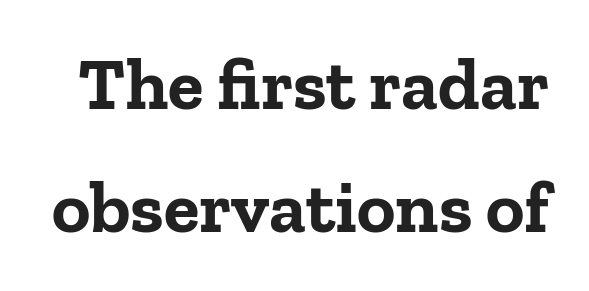
The image shows 73 px bold serif type, upright; set normal line spacing (1.68x), normal letter spacing, not underlined; low stroke contrast and a medium x-height.
